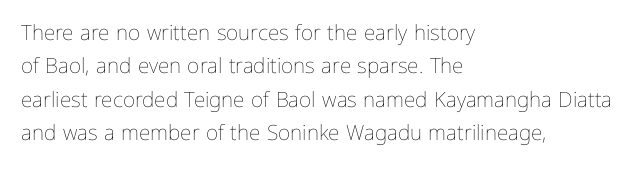
How would I describe the line gaps? Plain and ordinary. Weight: in the light-to-regular range. The type is set solid horizontally, with unmodified tracking. The lines are quadded left.
